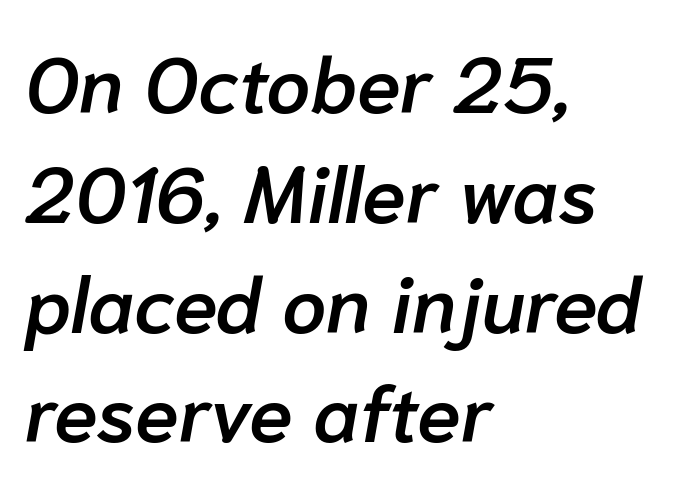
Lines of text with bare space underneath. This sample has the flowing, uneven cadence of proportional lettering. The rag falls on the right side of this text block. Quick note: italic.
